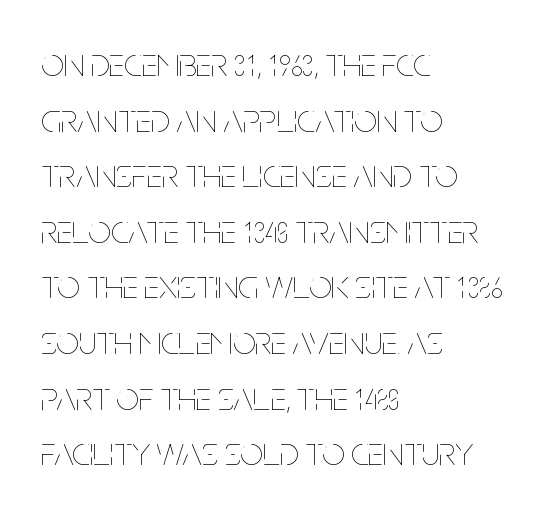
Horizontal bands of white between lines are of average thickness. Inter-character spacing is left at the font's built-in metrics. This sample has the flowing, uneven cadence of proportional lettering. Has an underline been added? It has not. Posture: vertical.
